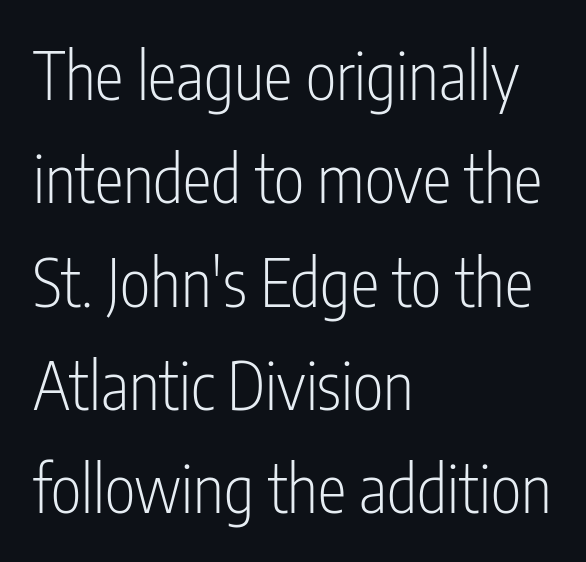
{"serif": "no", "italic": "no", "bold": "no", "weight": "light", "width": "condensed", "stroke_contrast": "low", "x_height": "medium", "monospaced": "no", "underline": "no", "align": "left", "line_spacing": "normal", "line_spacing_ratio": 1.59, "letter_spacing": "normal", "letter_spacing_em": 0.0, "glyph_px": 65}
